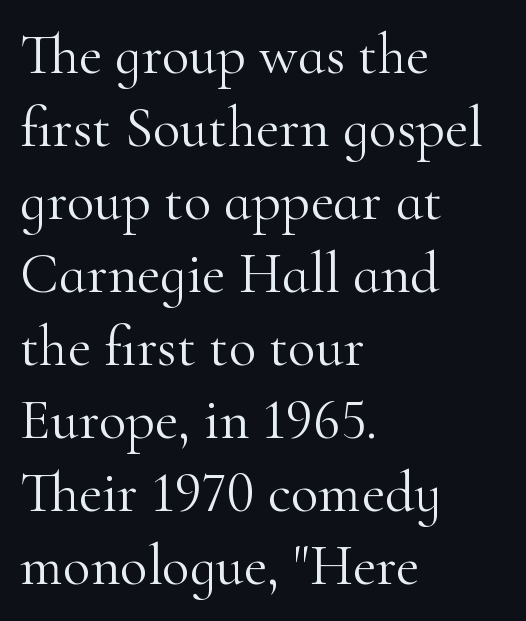
The image shows 57 px light serif type, upright; set left-aligned, normal line spacing (1.28x), normal letter spacing, not underlined; high stroke contrast and a small x-height.
